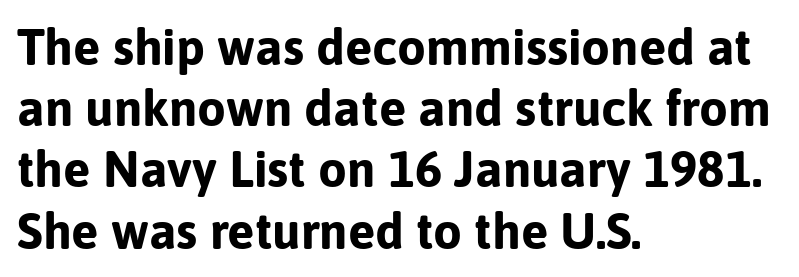
{"serif": "no", "italic": "no", "bold": "yes", "weight": "bold", "width": "normal", "stroke_contrast": "low", "x_height": "medium", "monospaced": "no", "underline": "no", "align": "left", "line_spacing_ratio": 1.2, "letter_spacing": "normal", "letter_spacing_em": 0.0, "glyph_px": 51}
